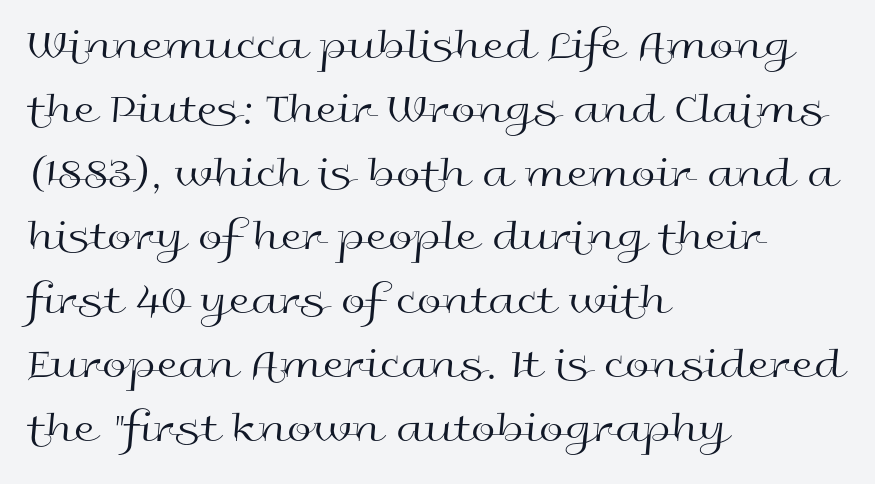
The image shows 44 px regular-weight, wide sans-serif type, upright; set left-aligned, normal line spacing (1.45x), normal letter spacing, not underlined; a medium x-height.
